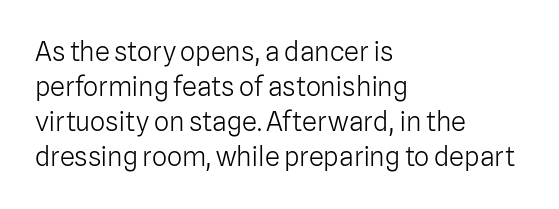
Style check: upright. Plain, unruled lines of type. The paragraph has a hard left edge and a soft right edge. This rendering leaves character spacing at its baseline value. A typesetter would call this leading conventional body-copy spacing. These glyphs show unthickened strokes, regular width or finer.
